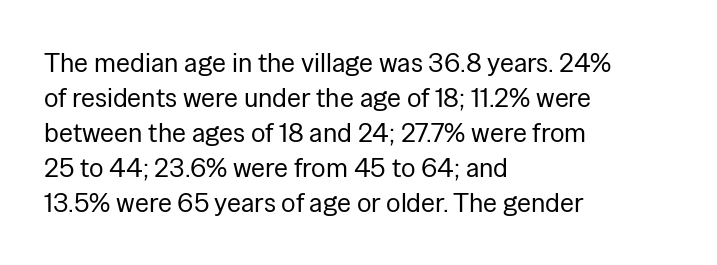
Style check: upright. Plain, unruled lines of type. The paragraph has a hard left edge and a soft right edge. This rendering leaves character spacing at its baseline value. A typesetter would call this leading conventional body-copy spacing. These glyphs show unthickened strokes, regular width or finer.
